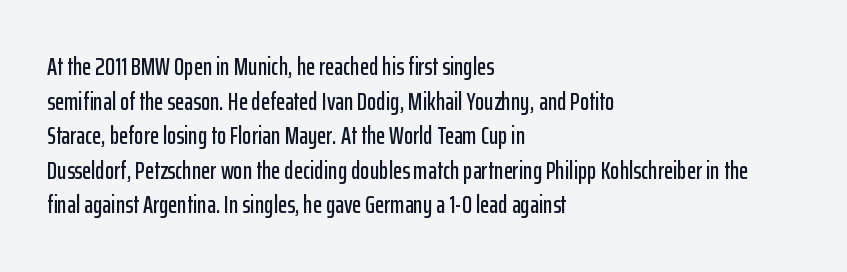
Q: Is the text italic (slanted)? A: No, it is upright.
Q: Is the text underlined? A: No.
Q: How is the paragraph aligned? A: Left-aligned.
Q: Is the spacing between letters normal or unusually wide? A: Normal.
Q: Is the spacing between lines tight, normal or loose? A: Normal.
